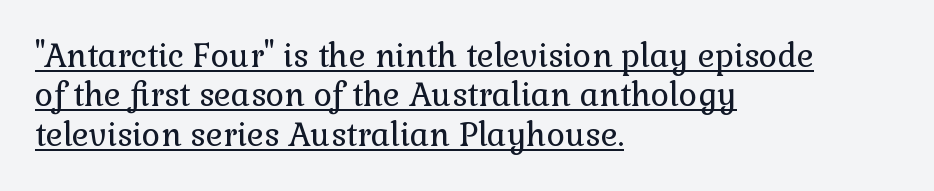
Students, note that the glyphs here touch the page at normal intervals. These lines were composed using upright roman letters. The font sits on the lighter half of the weight spectrum, regular included. Casual observation: everything's shoved over to the left. The passage shown is underscored from start to finish. The text was rendered using a seriffed face with decorative stroke endings.
